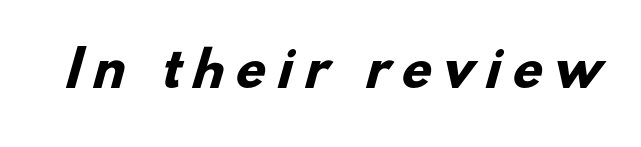
The image shows 48 px heavy sans-serif type; set unusually wide letter spacing (+0.25 em), not underlined; low stroke contrast and a small x-height.
